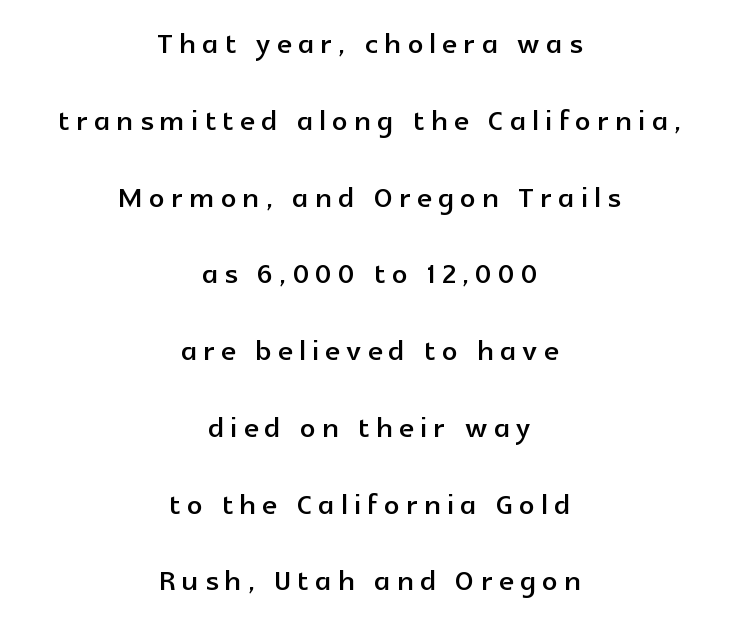
These lines stack symmetrically, like a column narrowing and widening about its center. The vertical gap from one line to the next is large. Does the lettering tilt? It doesn't — this is upright. Plain, unruled lines of type. The rendering shows plain stroke endings on the letterforms — a sans-serif design.
